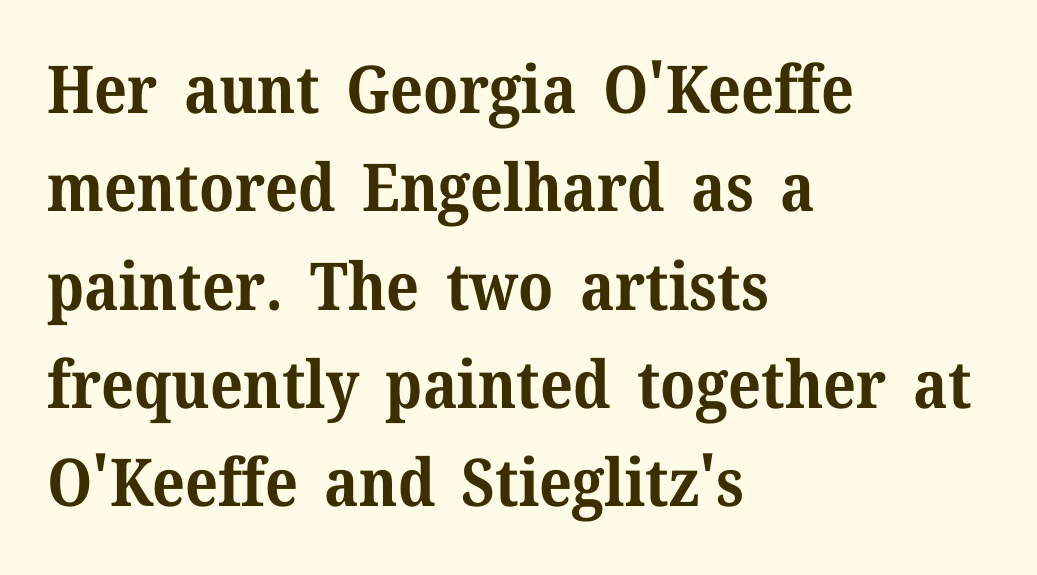
Note: serifs present on the glyphs. Every stem runs plumb, perpendicular to the baseline. Line spacing here is normal. Does the copy run flush right? No — it runs flush left. The typesetting leans heavy: a genuine bold. Nobody touched the tracking dial on this one.
